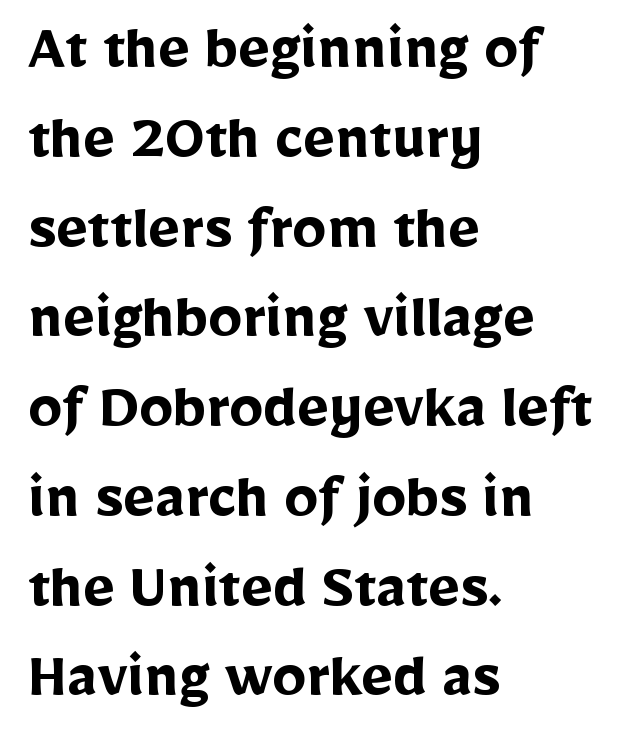
{"serif": "no", "italic": "no", "bold": "yes", "weight": "semibold", "width": "normal", "stroke_contrast": "low", "x_height": "medium", "monospaced": "no", "underline": "no", "align": "left", "line_spacing": "normal", "line_spacing_ratio": 1.32, "letter_spacing": "normal", "letter_spacing_em": 0.0, "glyph_px": 68}
